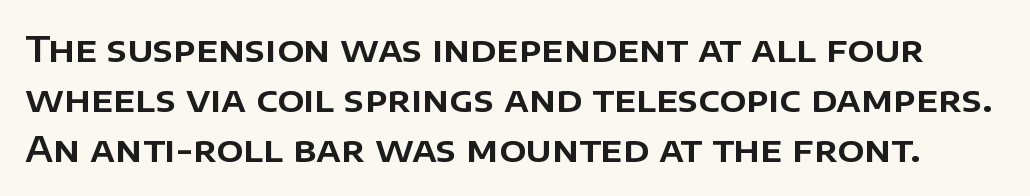
Has an underline been added? It has not. Successive baselines arrive at the customary interval. Type style note: lacks serifs. It's the straight-up-and-down kind of type.
